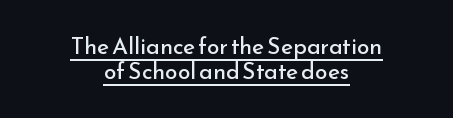
Q: Is the text bold? A: No.
Q: Is the text italic (slanted)? A: No, it is upright.
Q: Is the text underlined? A: Yes.
Q: How is the paragraph aligned? A: Centered.
Q: Is the spacing between letters normal or unusually wide? A: Normal.
Q: Is the spacing between lines tight, normal or loose? A: Tight.
